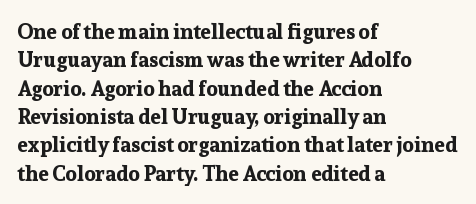
{"italic": "no", "bold": "yes", "underline": "no", "align": "left", "line_spacing": "normal", "line_spacing_ratio": 1.35, "letter_spacing": "normal", "letter_spacing_em": 0.0, "glyph_px": 21}
